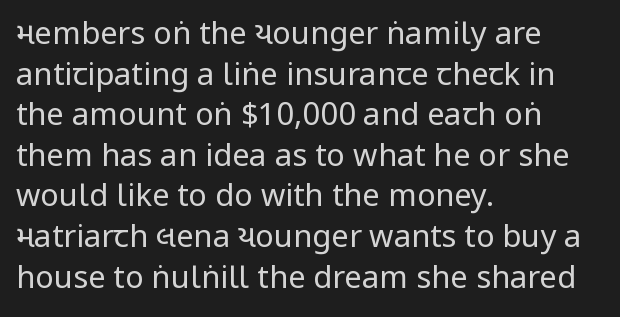
{"serif": "no", "italic": "no", "bold": "no", "weight": "regular", "width": "condensed", "stroke_contrast": "low", "x_height": "large", "monospaced": "no", "underline": "no", "align": "left", "line_spacing": "normal", "line_spacing_ratio": 1.31, "letter_spacing": "normal", "letter_spacing_em": 0.0, "glyph_px": 31}
